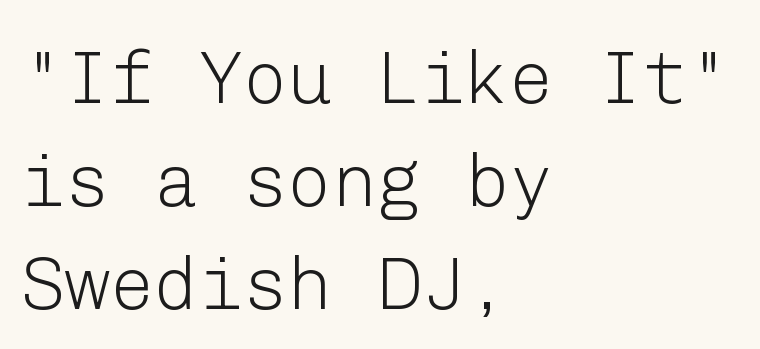
The image shows 74 px light sans-serif type, upright; set left-aligned, normal line spacing (1.39x), normal letter spacing, not underlined; low stroke contrast and a medium x-height.
